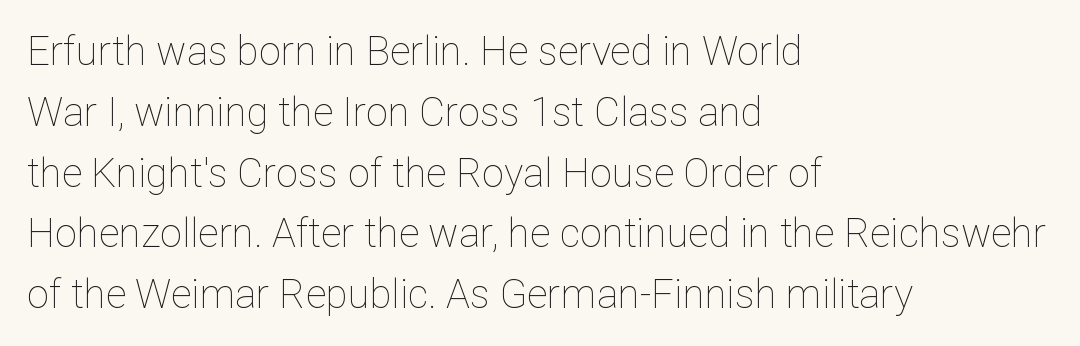
Q: Is the text bold? A: No.
Q: Is the text italic (slanted)? A: No, it is upright.
Q: Is the text underlined? A: No.
Q: How is the paragraph aligned? A: Left-aligned.
Q: Is the spacing between letters normal or unusually wide? A: Normal.
Q: Is the spacing between lines tight, normal or loose? A: Normal.
Q: Width (condensed, normal, or wide)? A: Normal.
Q: Stroke contrast? A: Low.
Q: x-height? A: Medium.
Q: Monospaced? A: No.
